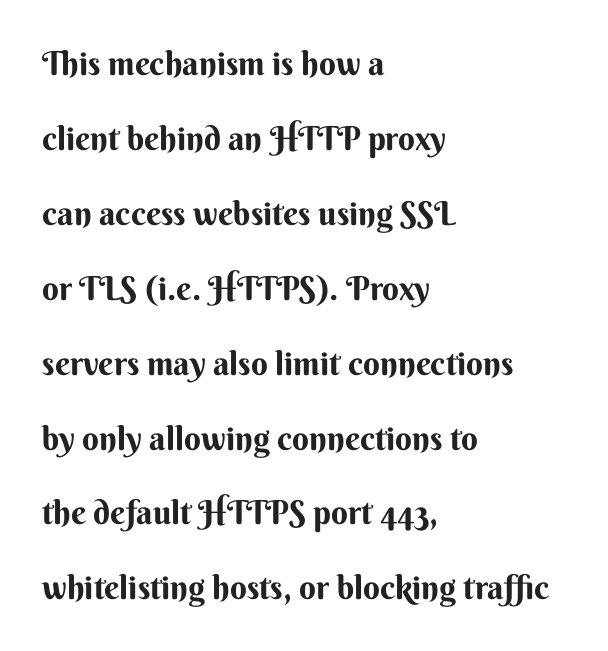
The image shows 33 px sans-serif type, upright; set left-aligned, loose line spacing (2.27x), normal letter spacing, not underlined; medium stroke contrast and a small x-height.
